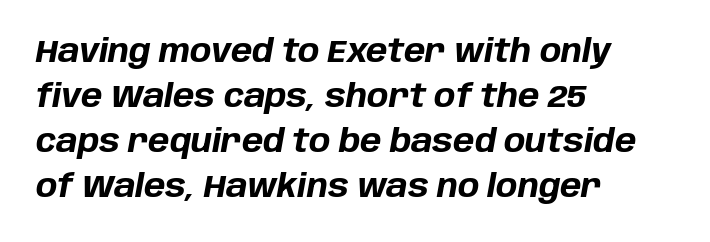
{"italic": "yes", "lean": "right", "slant_degrees": 10, "bold": "yes", "weight": "bold", "width": "normal", "stroke_contrast": "low", "x_height": "large", "monospaced": "no", "underline": "no", "align": "left", "line_spacing": "normal", "line_spacing_ratio": 1.41, "letter_spacing": "normal", "letter_spacing_em": 0.0, "glyph_px": 32}
